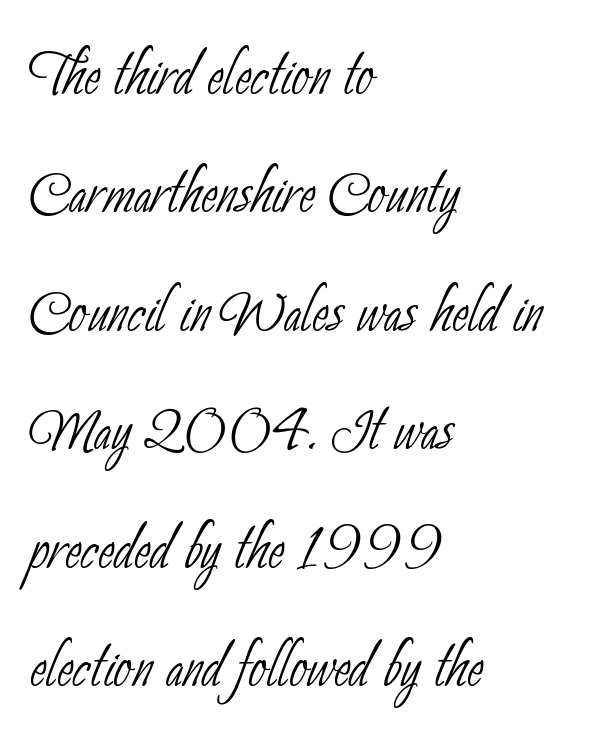
You could not count columns in this text — the font is proportionally spaced. Line starts are locked; line ends wander. The letterforms sit at book weight or below. This sample uses plain, unmodified letter spacing.
